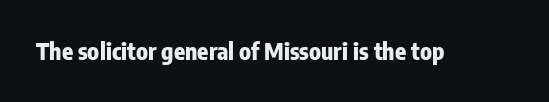
Q: Is the text bold? A: Yes.
Q: Is the text italic (slanted)? A: No, it is upright.
Q: Is the text underlined? A: No.
Q: Is the spacing between letters normal or unusually wide? A: Normal.
